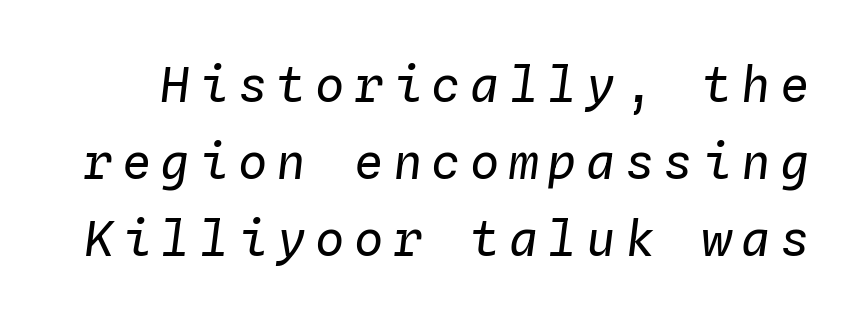
{"italic": "yes", "lean": "right", "slant_degrees": 4, "bold": "no", "weight": "regular", "width": "normal", "stroke_contrast": "low", "x_height": "medium", "monospaced": "yes", "underline": "no", "line_spacing": "normal", "line_spacing_ratio": 1.57, "glyph_px": 49}
